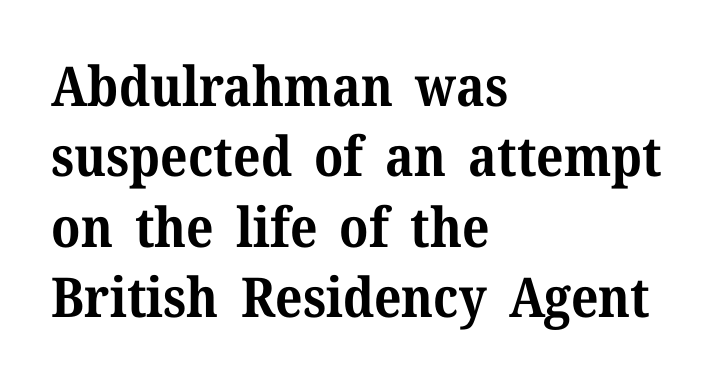
{"serif": "yes", "italic": "no", "bold": "yes", "weight": "bold", "width": "normal", "stroke_contrast": "medium", "x_height": "medium", "monospaced": "no", "underline": "no", "align": "left", "line_spacing": "normal", "line_spacing_ratio": 1.28, "letter_spacing": "normal", "letter_spacing_em": 0.0, "glyph_px": 55}
